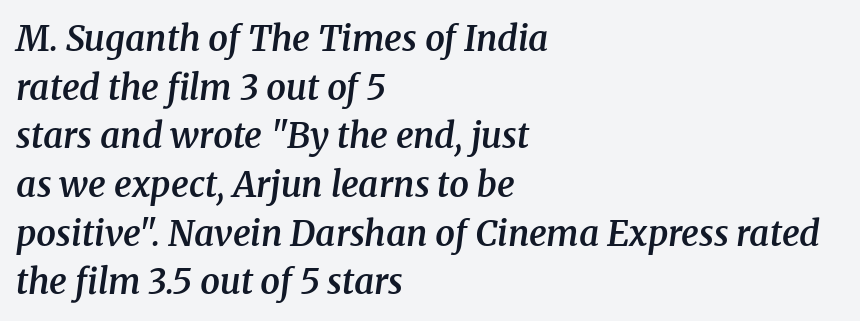
{"serif": "yes", "italic": "yes", "lean": "right", "slant_degrees": 8, "bold": "semi", "weight": "semibold", "width": "normal", "stroke_contrast": "medium", "x_height": "medium", "monospaced": "no", "underline": "no", "align": "left", "line_spacing": "normal", "line_spacing_ratio": 1.39, "letter_spacing": "normal", "letter_spacing_em": 0.0, "glyph_px": 35}
